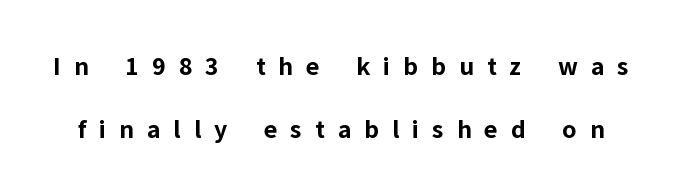
{"italic": "no", "bold": "yes", "underline": "no", "line_spacing": "loose", "line_spacing_ratio": 2.33, "letter_spacing": "wide", "letter_spacing_em": 0.48, "glyph_px": 27}
